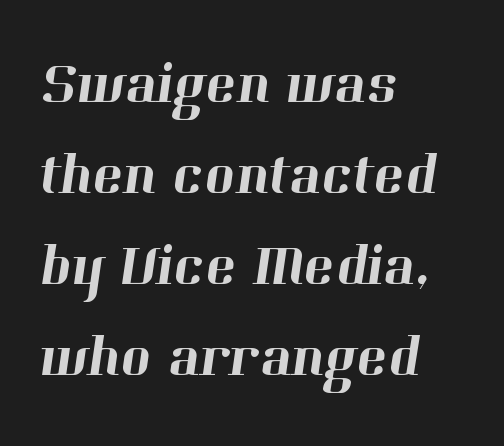
Notice how the passage keeps a crisp vertical edge on the left only. Does extra space separate the letters? No, they use regular spacing. Letterform terminals end in serifs throughout the passage. Vertically, the passage feels balanced, rows spaced as you'd expect.
